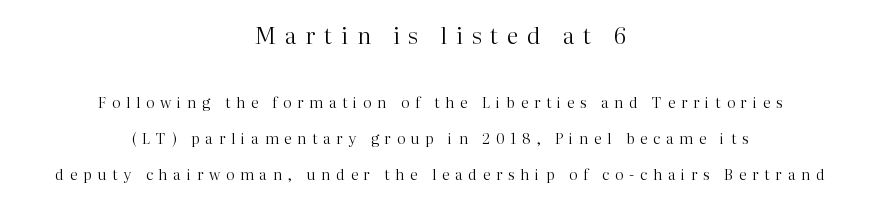
{"italic": "no", "bold": "no", "underline": "no", "align": "center", "line_spacing": "loose", "line_spacing_ratio": 2.4, "letter_spacing": "wide", "letter_spacing_em": 0.38, "larger_block": "first", "size_ratio": 1.53, "glyph_px": 23}
